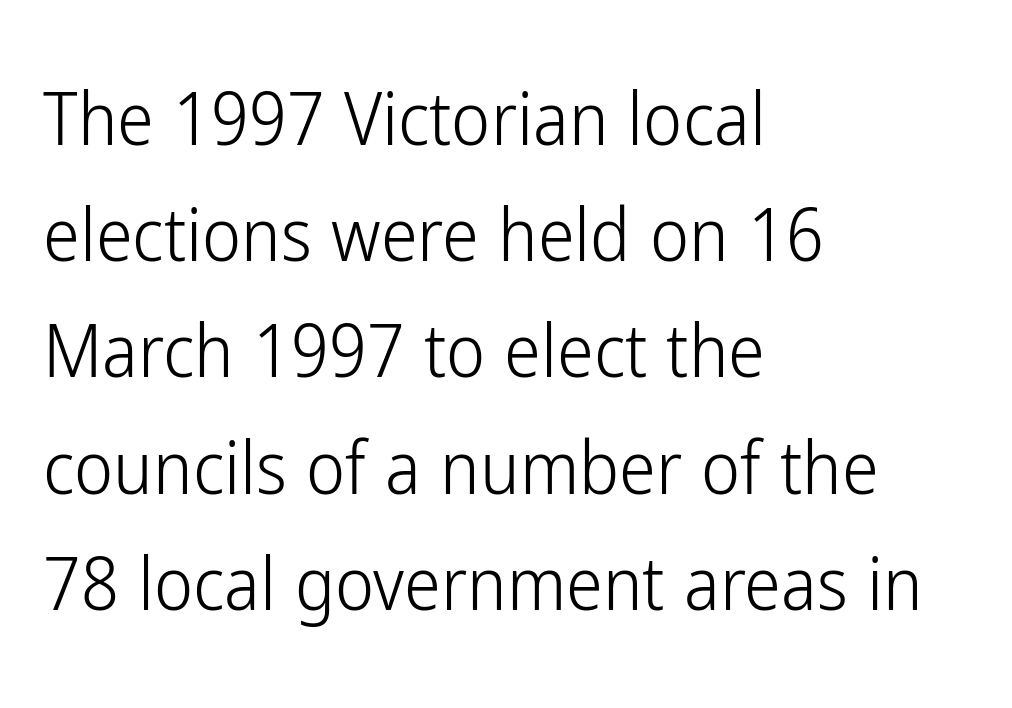
The image shows 74 px light, condensed sans-serif type, upright; set left-aligned, normal line spacing (1.57x), normal letter spacing, not underlined; low stroke contrast and a medium x-height.
